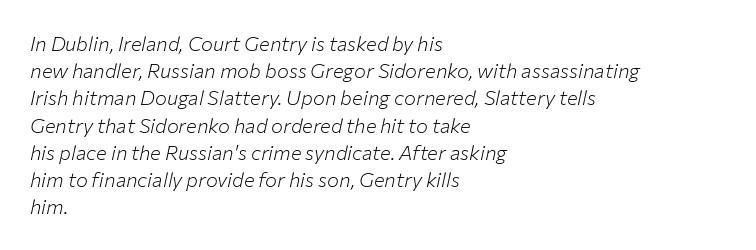
Short note: letters normally spaced. The paragraph shown leans on its left margin. The cut favours lightness, reaching ordinary text weight at its darkest. The strip under each line holds only bare page.
